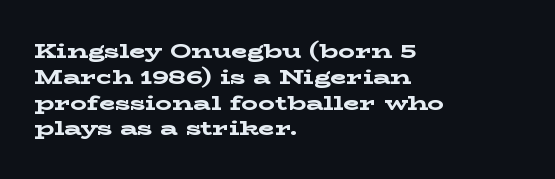
{"italic": "no", "bold": "yes", "underline": "no", "align": "left", "line_spacing_ratio": 1.23, "letter_spacing": "normal", "letter_spacing_em": 0.0, "glyph_px": 21}
